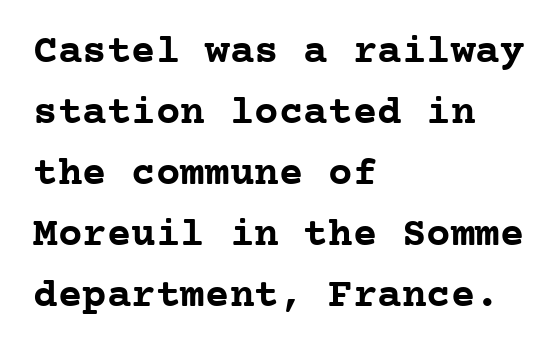
Nobody drew a line under any word here. Heavy-handed strokes throughout: this text is bold. The letters sit at their default tracking, neither squeezed nor spread. The designer went with a serif here, giving each stem small feet. Regarding leading, the lines here are spaced in the standard way.
